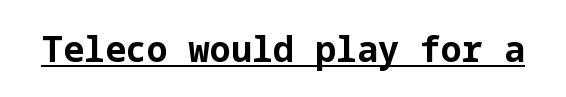
{"serif": "no", "italic": "no", "bold": "yes", "weight": "bold", "width": "normal", "stroke_contrast": "low", "x_height": "medium", "underline": "yes", "letter_spacing": "normal", "letter_spacing_em": 0.0, "glyph_px": 35}
